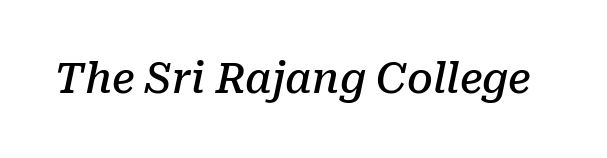
{"serif": "yes", "italic": "yes", "lean": "right", "slant_degrees": 10, "bold": "semi", "weight": "semibold", "width": "normal", "stroke_contrast": "low", "x_height": "medium", "monospaced": "no", "underline": "no", "letter_spacing": "normal", "letter_spacing_em": 0.0, "glyph_px": 41}
